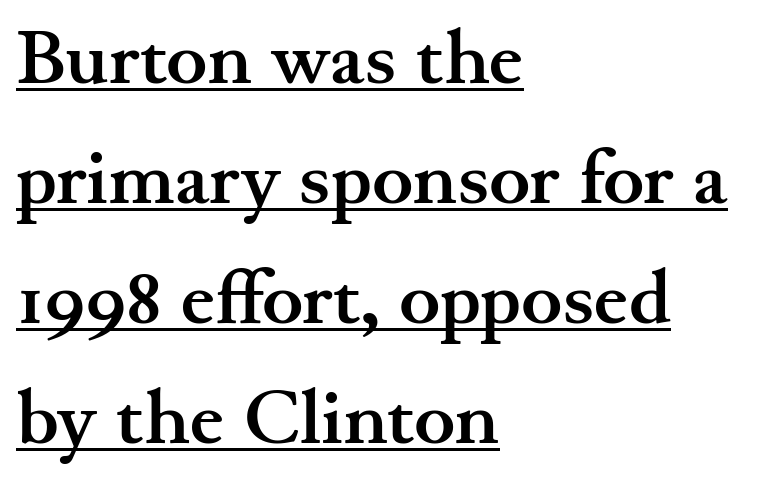
The image shows 77 px semibold, wide serif type, upright; set left-aligned, normal line spacing (1.56x), normal letter spacing, underlined; medium stroke contrast and a small x-height.
